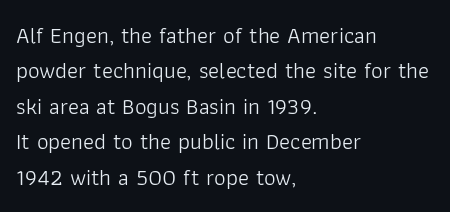
The face looks like a standard text weight, possibly lighter. Vertical strokes here are truly vertical. These lines keep a tight, regular rhythm from letter to letter. Leading matches the norm, producing a regular column. Left-aligned paragraph, ragged on the right. The space directly below the letters is spotless.
